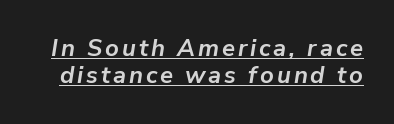
{"italic": "yes", "lean": "right", "slant_degrees": 9, "bold": "yes", "underline": "yes", "line_spacing": "tight", "line_spacing_ratio": 1.13, "glyph_px": 24}
